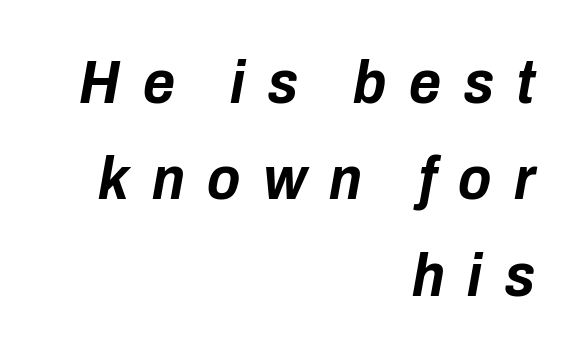
{"italic": "yes", "lean": "right", "slant_degrees": 10, "bold": "yes", "weight": "bold", "width": "condensed", "stroke_contrast": "low", "x_height": "medium", "monospaced": "no", "underline": "no", "align": "right", "line_spacing": "normal", "line_spacing_ratio": 1.58, "letter_spacing": "wide", "letter_spacing_em": 0.37, "glyph_px": 61}
